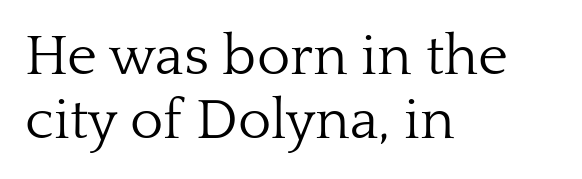
Q: Is the text bold? A: No.
Q: Is the text italic (slanted)? A: No, it is upright.
Q: Is the typeface a serif or a sans-serif typeface? A: Serif.
Q: Is the text underlined? A: No.
Q: How is the paragraph aligned? A: Left-aligned.
Q: Is the spacing between letters normal or unusually wide? A: Normal.
Q: Is the spacing between lines tight, normal or loose? A: Tight.
Q: Width (condensed, normal, or wide)? A: Normal.
Q: Stroke contrast? A: Low.
Q: x-height? A: Medium.
Q: Monospaced? A: No.
